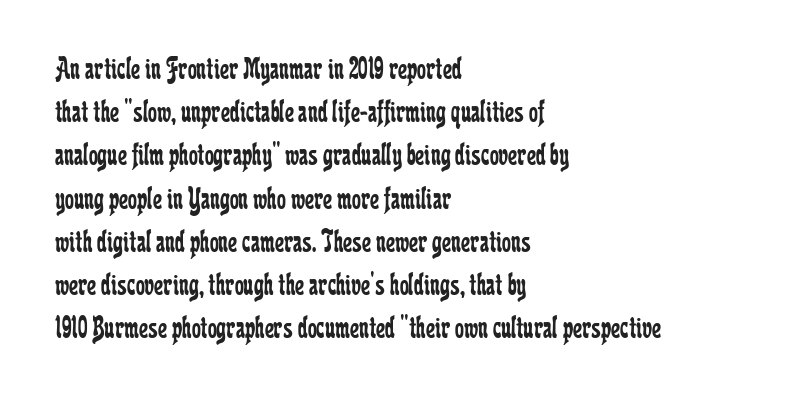
The passage shown stacks its lines at a standard gap. The weight would be labelled regular, book, light, or lighter still. Note the varied advance widths — an 'i' is clearly narrower than an 'm'. The rendering shows small feet on the letterforms — a serif design. Caption: multi-line text, flush left, ragged right.
